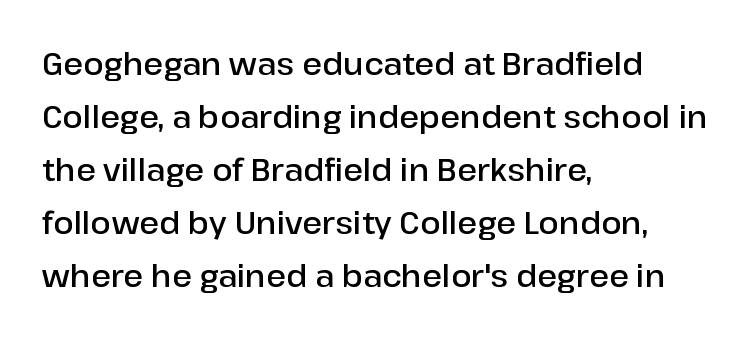
The image shows 30 px semibold sans-serif type, upright; set left-aligned, line spacing 1.77x, normal letter spacing, not underlined; low stroke contrast and a medium x-height.
